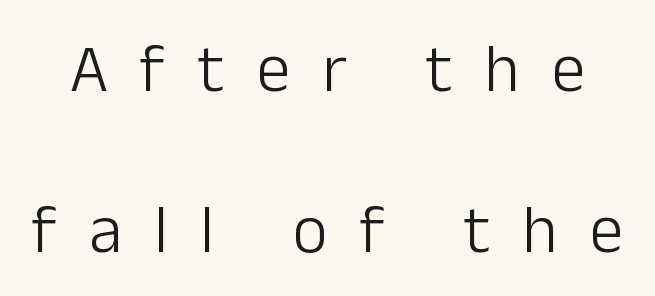
Q: Is the text bold? A: No.
Q: Is the text italic (slanted)? A: No, it is upright.
Q: Is the typeface a serif or a sans-serif typeface? A: Sans-serif.
Q: Is the text underlined? A: No.
Q: Is the spacing between letters normal or unusually wide? A: Unusually wide.
Q: Is the spacing between lines tight, normal or loose? A: Loose.
Q: Width (condensed, normal, or wide)? A: Normal.
Q: Stroke contrast? A: Low.
Q: x-height? A: Medium.
Q: Monospaced? A: No.
